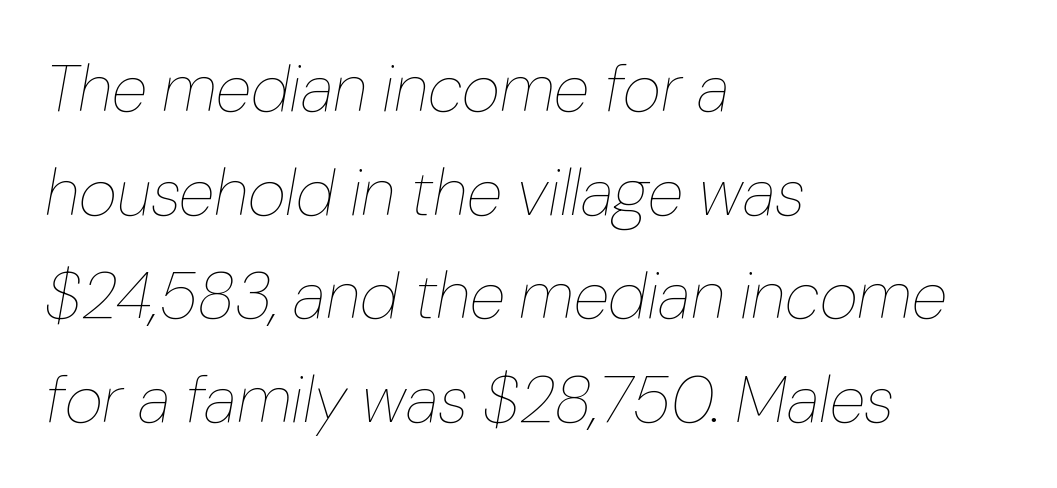
Each row of text sits above clean, open space. Does the lettering tilt? It does — this is italic. Regarding leading, the lines here are spaced in the standard way. Does the copy run flush right? No — it runs flush left. The passage shown has conventional tracking throughout.
